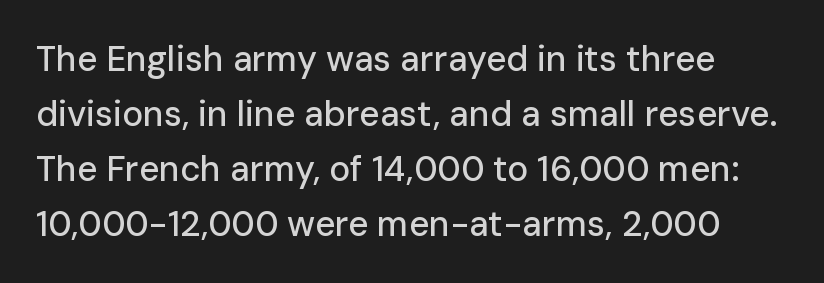
{"serif": "no", "italic": "no", "width": "normal", "stroke_contrast": "low", "x_height": "medium", "monospaced": "no", "underline": "no", "line_spacing": "normal", "line_spacing_ratio": 1.57, "letter_spacing": "normal", "letter_spacing_em": 0.0, "glyph_px": 35}
